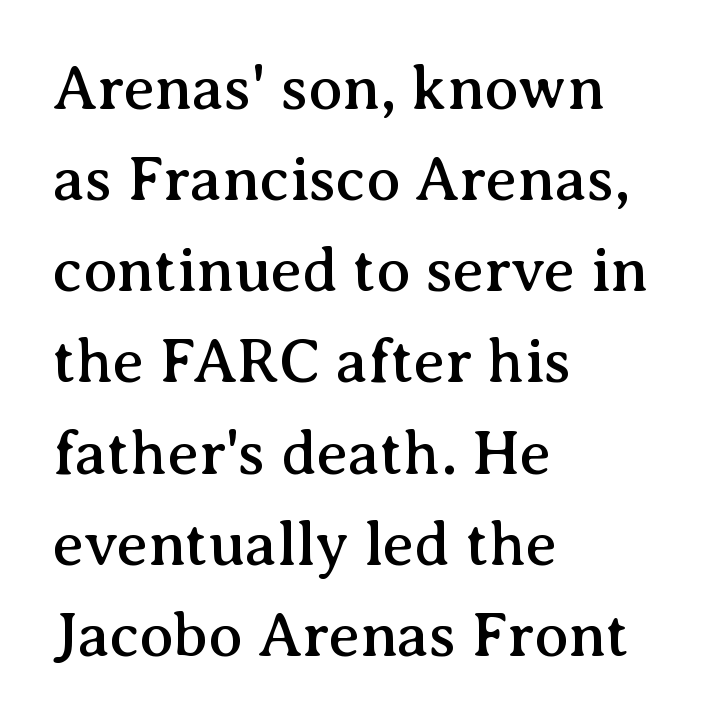
Q: Is the text italic (slanted)? A: No, it is upright.
Q: Is the typeface a serif or a sans-serif typeface? A: Serif.
Q: Is the text underlined? A: No.
Q: How is the paragraph aligned? A: Left-aligned.
Q: Is the spacing between letters normal or unusually wide? A: Normal.
Q: Is the spacing between lines tight, normal or loose? A: Normal.
Q: Width (condensed, normal, or wide)? A: Normal.
Q: Stroke contrast? A: Medium.
Q: x-height? A: Medium.
Q: Monospaced? A: No.
